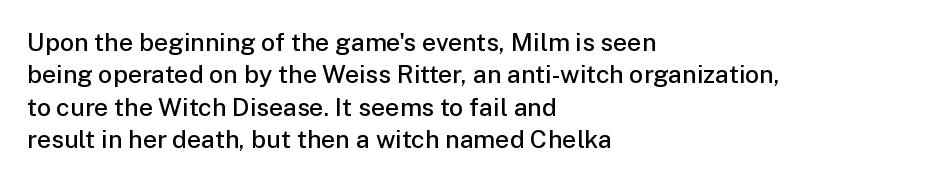
The image shows 25 px text type, upright; set left-aligned, normal line spacing (1.3x), normal letter spacing, not underlined.
